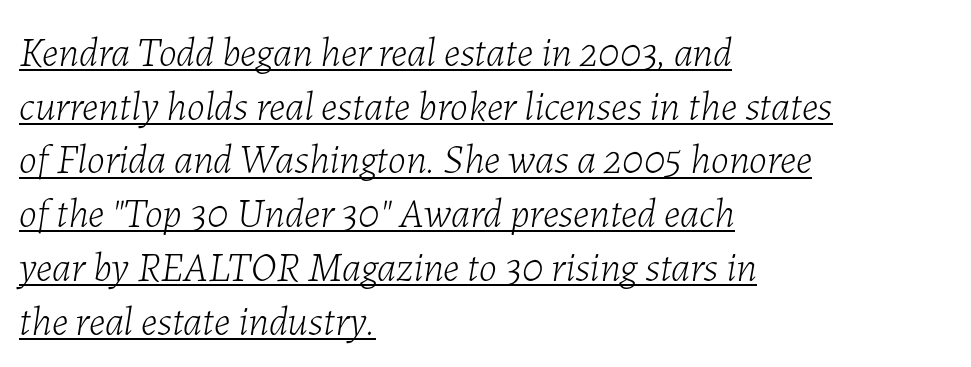
{"italic": "yes", "lean": "right", "slant_degrees": 7, "bold": "no", "weight": "light", "width": "normal", "stroke_contrast": "low", "x_height": "medium", "monospaced": "no", "underline": "yes", "align": "left", "line_spacing": "normal", "line_spacing_ratio": 1.31, "letter_spacing": "normal", "letter_spacing_em": 0.0, "glyph_px": 41}
